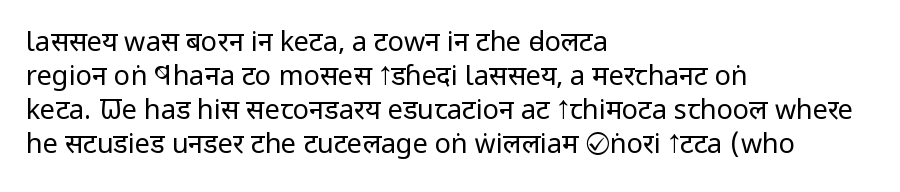
Q: Is the text bold? A: No.
Q: Is the text italic (slanted)? A: No, it is upright.
Q: Is the text underlined? A: No.
Q: How is the paragraph aligned? A: Left-aligned.
Q: Is the spacing between letters normal or unusually wide? A: Normal.
Q: Is the spacing between lines tight, normal or loose? A: Normal.
